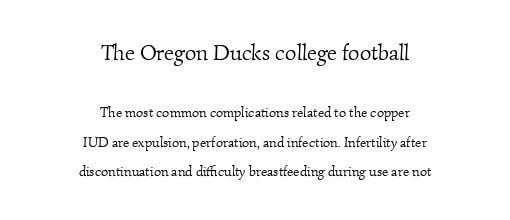
The image shows 22 px text type; set centered, loose line spacing (2.11x), normal letter spacing, not underlined; the first (top) block is 1.57x larger.
